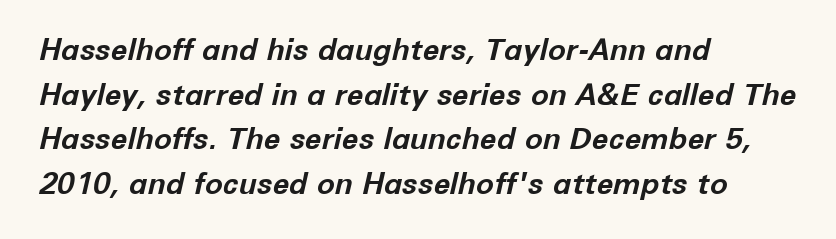
{"italic": "yes", "lean": "right", "slant_degrees": 12, "bold": "yes", "weight": "bold", "width": "normal", "stroke_contrast": "low", "x_height": "medium", "monospaced": "no", "underline": "no", "align": "left", "line_spacing": "normal", "line_spacing_ratio": 1.49, "letter_spacing": "normal", "letter_spacing_em": 0.0, "glyph_px": 30}
